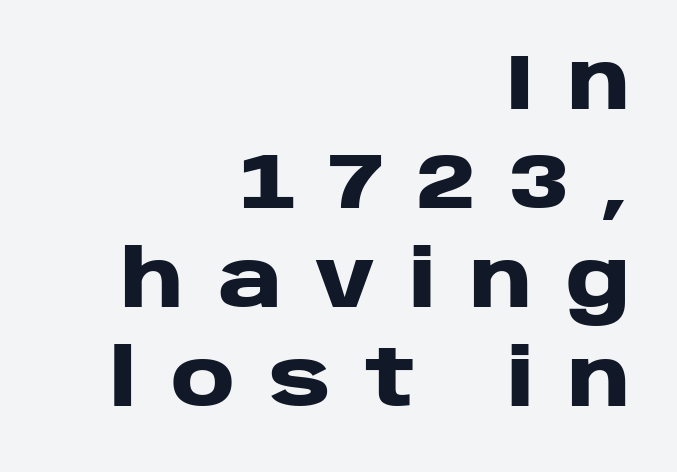
The image shows 78 px heavy, wide sans-serif type, upright; set right-aligned, normal line spacing (1.27x), unusually wide letter spacing (+0.43 em), not underlined; low stroke contrast and a large x-height.
